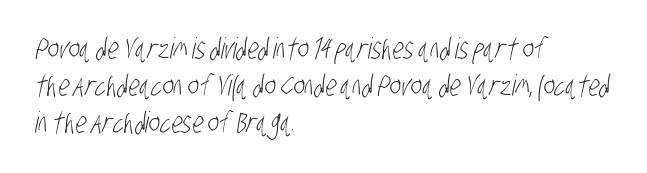
{"serif": "no", "bold": "no", "weight": "light", "width": "condensed", "stroke_contrast": "low", "x_height": "large", "monospaced": "no", "underline": "no", "align": "left", "line_spacing": "normal", "line_spacing_ratio": 1.28, "letter_spacing": "normal", "letter_spacing_em": 0.0, "glyph_px": 29}
